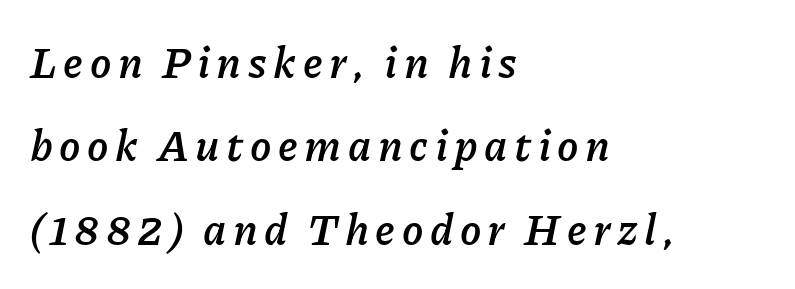
Q: Is the text bold? A: Yes.
Q: Is the text italic (slanted)? A: Yes, it leans right by about 11 degrees.
Q: Is the text underlined? A: No.
Q: How is the paragraph aligned? A: Left-aligned.
Q: Is the spacing between lines tight, normal or loose? A: Loose.
Q: Width (condensed, normal, or wide)? A: Normal.
Q: Stroke contrast? A: Low.
Q: x-height? A: Medium.
Q: Monospaced? A: No.
